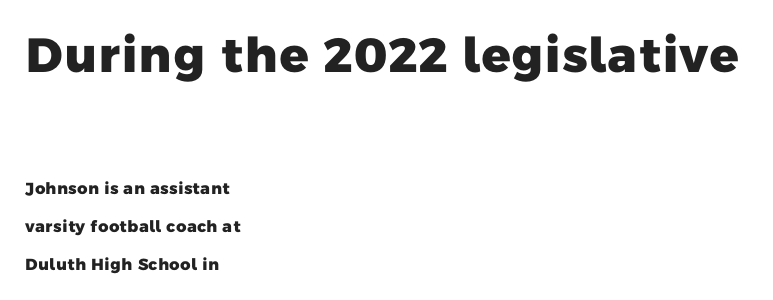
The image shows 48 px heavy sans-serif type; set left-aligned, loose line spacing (2.38x), normal letter spacing, not underlined; the first (top) block is 3.0x larger; low stroke contrast and a medium x-height.
